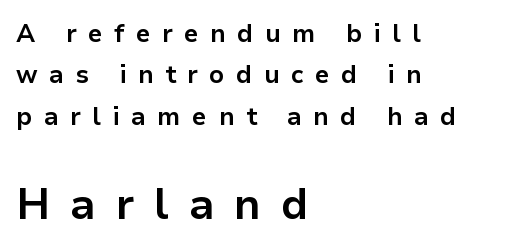
In terms of letterspacing, this is a distinctly airy, spread setting. Nope, no serifs anywhere on these letters. Descenders hang freely into open space. Type size steps up from the first block to the second. Proportional: the letters do not fall into vertical columns.
